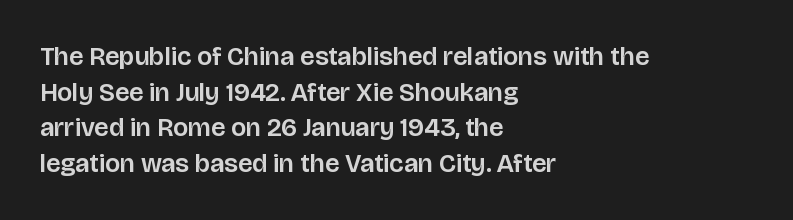
Compared with a centered layout, this one pins lines to the left instead. These lines were composed using upright roman letters. The type is set solid horizontally, with unmodified tracking. Vertical spacing — default. A bare baseline throughout the passage.
